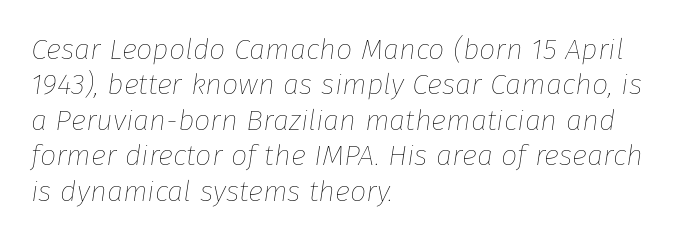
Vertical stems look standard width or narrower in stroke. The string is rendered with underlining switched off. Italic? Definitely — the glyphs are oblique. Spacing verdict: proportional, widths tailored to each character.
